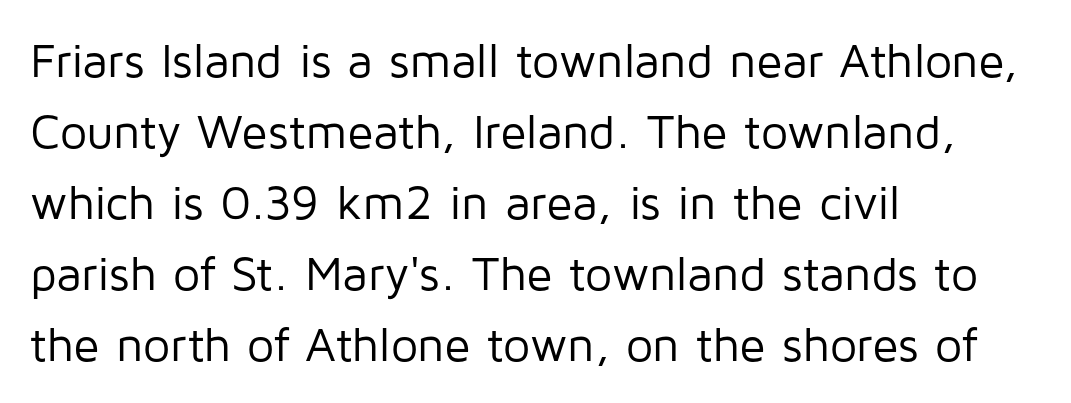
The characters are drawn with everyday or finer stroke widths. Horizontal bands of white between lines are of average thickness. The lettering stays uniformly vertical, giving the passage a roman look. A typesetter would call this proportional, since set widths differ per character. Check under the words: just untouched page.
